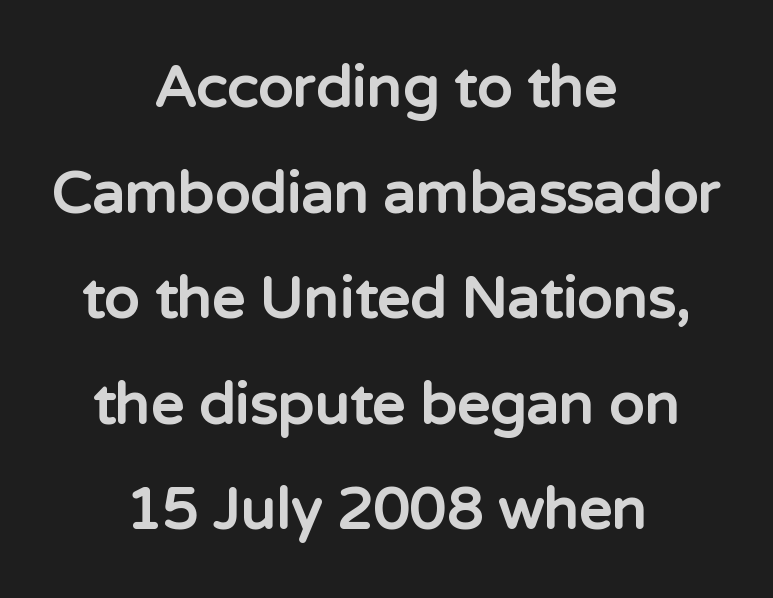
The image shows 58 px bold sans-serif type, upright; set centered, line spacing 1.82x, normal letter spacing, not underlined; low stroke contrast and a medium x-height.
